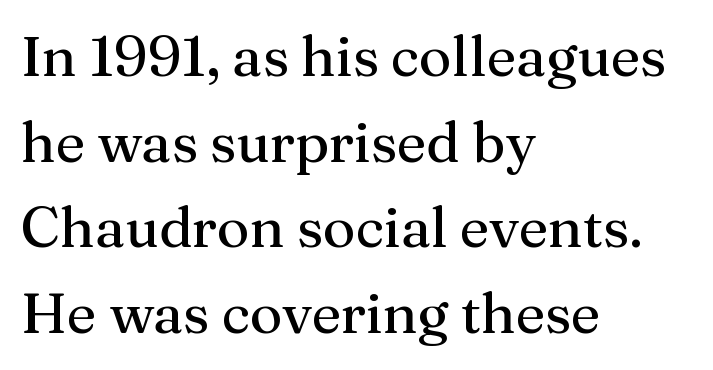
The image shows 56 px serif type, upright; set left-aligned, normal line spacing (1.53x), normal letter spacing, not underlined; medium stroke contrast and a medium x-height.
